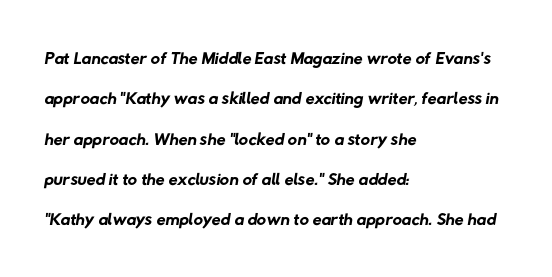
Beneath every word, the page is bare. Notice how descenders clear the ascenders below comfortably — that's standard leading. Reading down the block, your eye returns to a fixed left position each line. Think standard paragraph weight, or any step lighter than that. The tracking reads as untouched default to a designer's eye.
